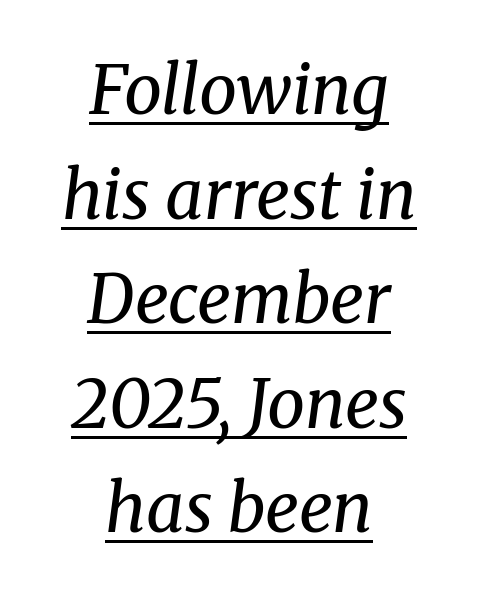
Underlining? Definitely there. This sample is center-justified, so both line endings float freely. Yep, those are serifs on the letters. The letters advance in unequal steps, a hallmark of proportional type.
